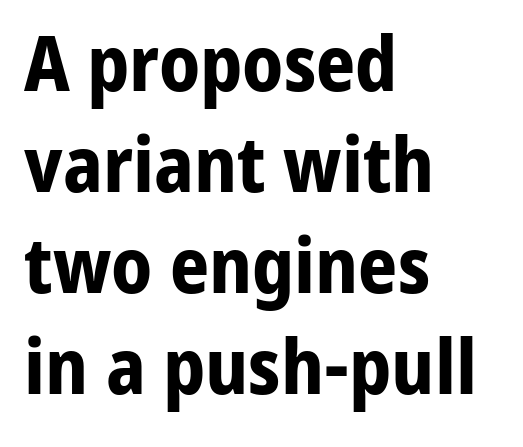
{"serif": "no", "italic": "no", "bold": "yes", "weight": "bold", "width": "normal", "stroke_contrast": "low", "x_height": "medium", "monospaced": "no", "underline": "no", "align": "left", "line_spacing": "normal", "line_spacing_ratio": 1.31, "letter_spacing": "normal", "letter_spacing_em": 0.0, "glyph_px": 77}
